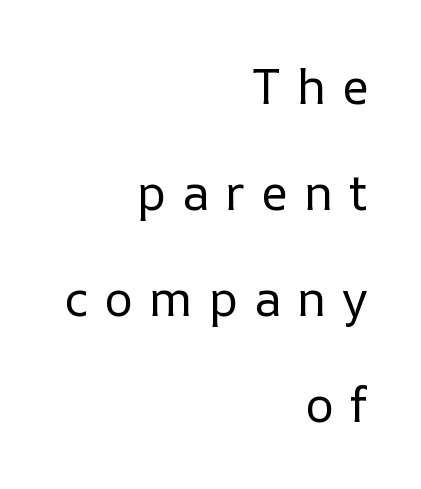
Q: Is the text bold? A: No.
Q: Is the text italic (slanted)? A: No, it is upright.
Q: Is the text underlined? A: No.
Q: How is the paragraph aligned? A: Right-aligned.
Q: Is the spacing between letters normal or unusually wide? A: Unusually wide.
Q: Is the spacing between lines tight, normal or loose? A: Loose.
Q: Width (condensed, normal, or wide)? A: Normal.
Q: Stroke contrast? A: Low.
Q: x-height? A: Medium.
Q: Monospaced? A: No.
